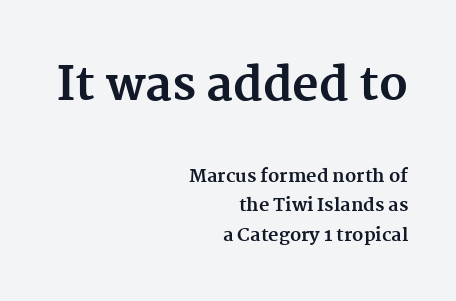
The image shows 46 px bold serif type, upright; set right-aligned, normal line spacing (1.65x), normal letter spacing, not underlined; the first (top) block is 2.56x larger; medium stroke contrast and a medium x-height.
